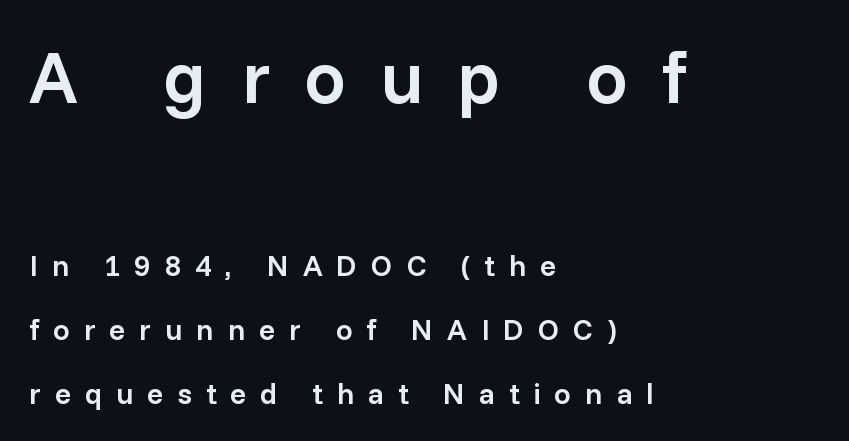
Students, this is semibold: more ink than regular, less than bold. Note: no serifs on the glyphs. The letters are spread apart with noticeably loose tracking. Here the first block reads like a headline and the second like body copy.
